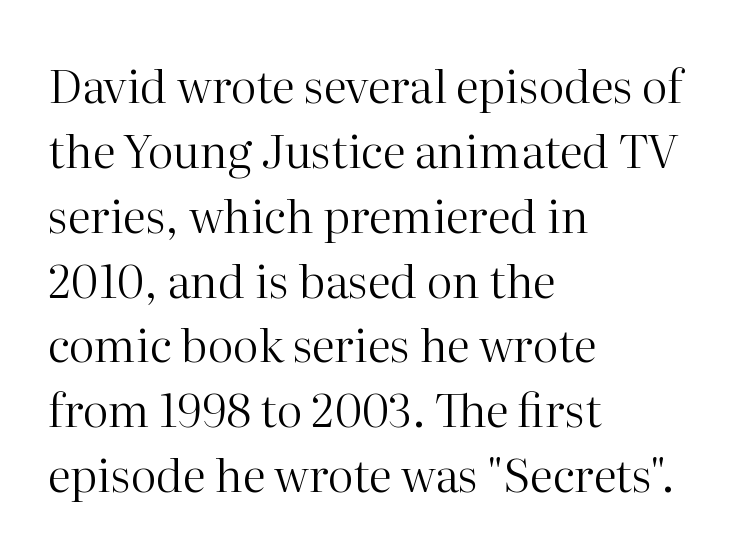
The image shows 46 px regular-weight serif type, upright; set left-aligned, normal line spacing (1.41x), normal letter spacing, not underlined; high stroke contrast and a medium x-height.
